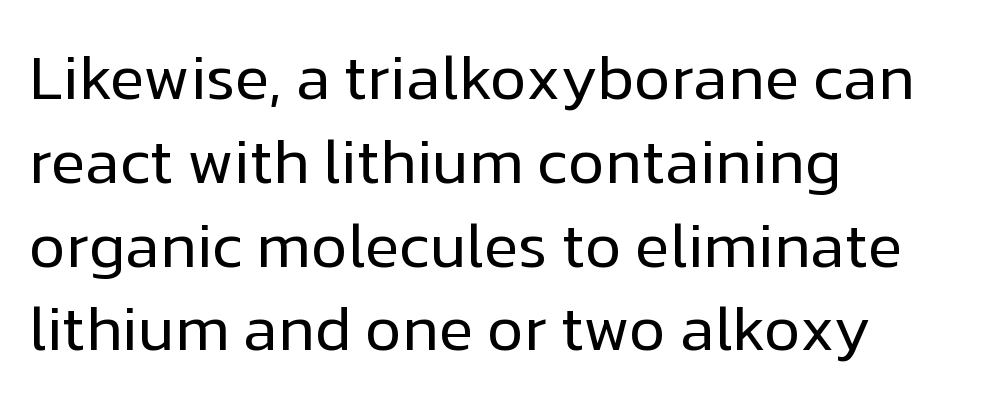
The image shows 63 px regular-weight sans-serif type, upright; set left-aligned, normal line spacing (1.33x), normal letter spacing, not underlined; low stroke contrast and a medium x-height.
